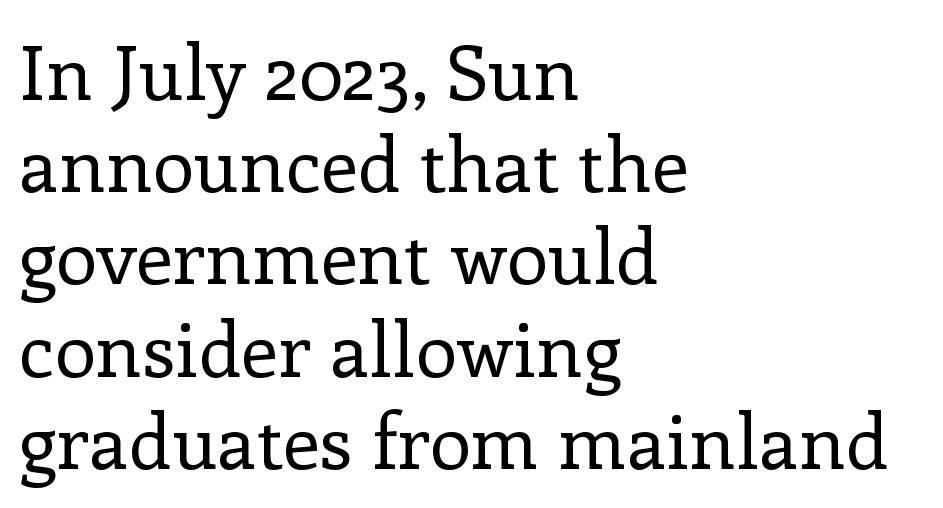
Q: Is the text bold? A: No.
Q: Is the text italic (slanted)? A: No, it is upright.
Q: Is the typeface a serif or a sans-serif typeface? A: Serif.
Q: Is the text underlined? A: No.
Q: How is the paragraph aligned? A: Left-aligned.
Q: Is the spacing between letters normal or unusually wide? A: Normal.
Q: Width (condensed, normal, or wide)? A: Normal.
Q: Stroke contrast? A: Low.
Q: x-height? A: Medium.
Q: Monospaced? A: No.
